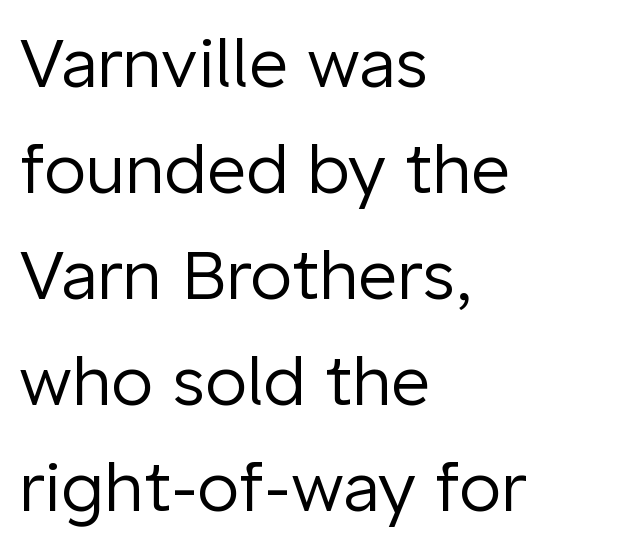
The image shows 68 px regular-weight sans-serif type, upright; set left-aligned, normal line spacing (1.56x), normal letter spacing, not underlined; low stroke contrast and a medium x-height.
